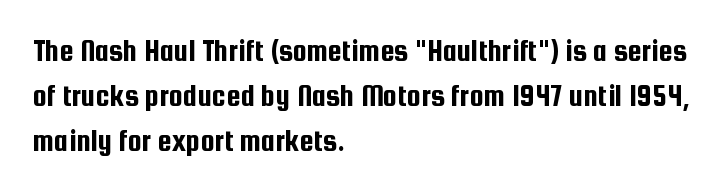
{"serif": "no", "italic": "no", "width": "condensed", "stroke_contrast": "low", "x_height": "medium", "monospaced": "no", "underline": "no", "align": "left", "line_spacing": "normal", "line_spacing_ratio": 1.4, "letter_spacing": "normal", "letter_spacing_em": 0.0, "glyph_px": 32}
